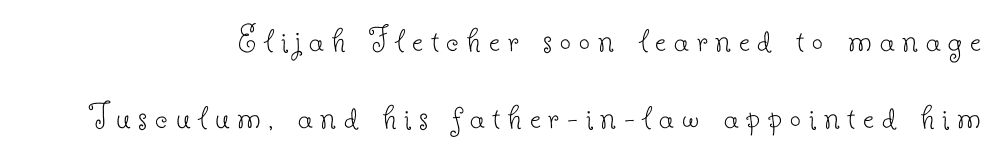
A serif font was chosen for this passage. Here the glyphs are tracked loosely, breaking word shapes into spaced letters. Nobody drew a line under any word here. Baseline-to-baseline distance is far greater than the letter height. Weight: in the light-to-regular range. If you drew a line through each stem, it would be perfectly vertical.
